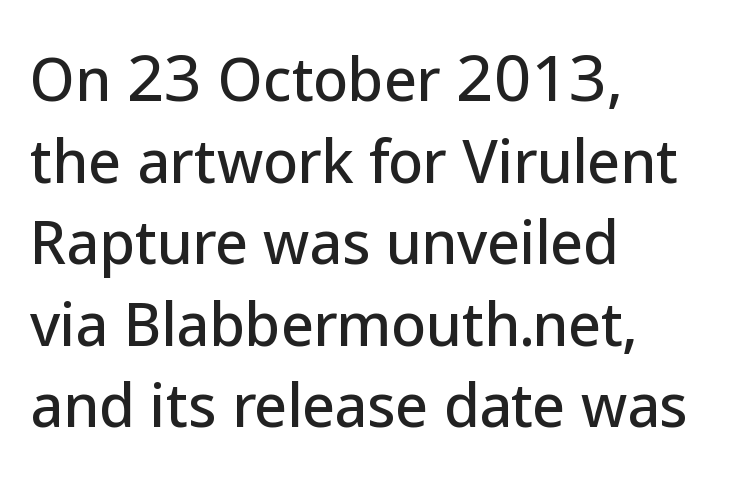
All the whitespace from short lines collects on the right. Check the space under the baseline: it is left empty. These lines were composed using upright roman letters. A typesetter would call this proportional, since set widths differ per character. Normally led — the rows are evenly, conventionally spaced.
